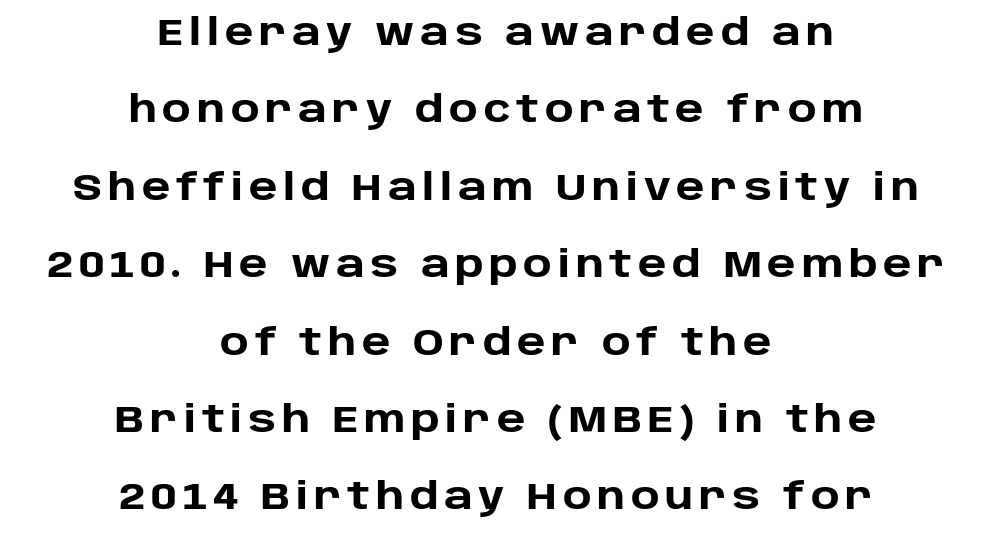
The image shows 36 px heavy sans-serif type, upright; set centered, loose line spacing (2.15x), not underlined; low stroke contrast and a large x-height.
